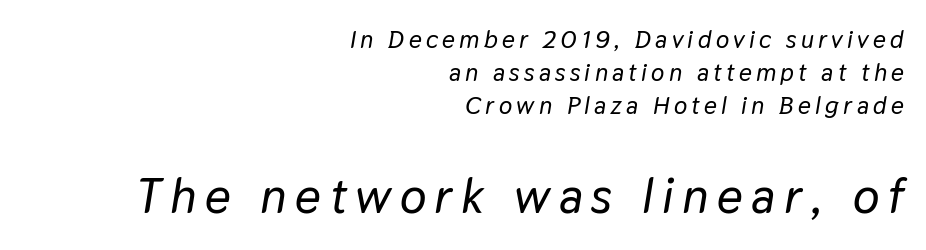
Q: Is the text italic (slanted)? A: Yes, it leans right by about 9 degrees.
Q: Is the text underlined? A: No.
Q: How is the paragraph aligned? A: Right-aligned.
Q: Is the spacing between lines tight, normal or loose? A: Normal.
Q: Which block of text is set in a larger size, the first (top) or the second (bottom)? A: The second (bottom) one.
Q: Width (condensed, normal, or wide)? A: Normal.
Q: Stroke contrast? A: Low.
Q: x-height? A: Medium.
Q: Monospaced? A: No.
